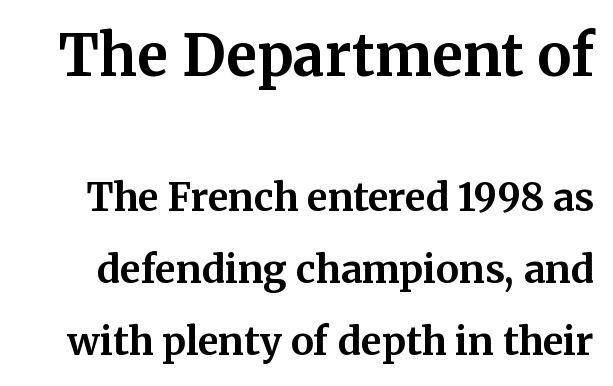
Q: Is the text bold? A: Yes.
Q: Is the text italic (slanted)? A: No, it is upright.
Q: Is the typeface a serif or a sans-serif typeface? A: Serif.
Q: Is the text underlined? A: No.
Q: Is the spacing between letters normal or unusually wide? A: Normal.
Q: Is the spacing between lines tight, normal or loose? A: Loose.
Q: Which block of text is set in a larger size, the first (top) or the second (bottom)? A: The first (top) one.
Q: Width (condensed, normal, or wide)? A: Normal.
Q: Stroke contrast? A: Medium.
Q: x-height? A: Medium.
Q: Monospaced? A: No.
